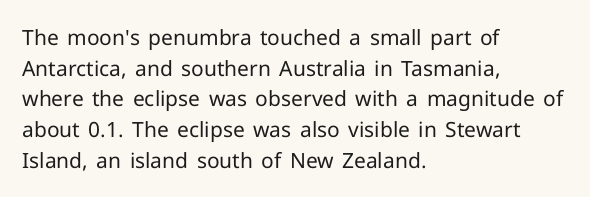
Q: Is the text bold? A: No.
Q: Is the text italic (slanted)? A: No, it is upright.
Q: Is the text underlined? A: No.
Q: How is the paragraph aligned? A: Left-aligned.
Q: Is the spacing between letters normal or unusually wide? A: Normal.
Q: Is the spacing between lines tight, normal or loose? A: Normal.
